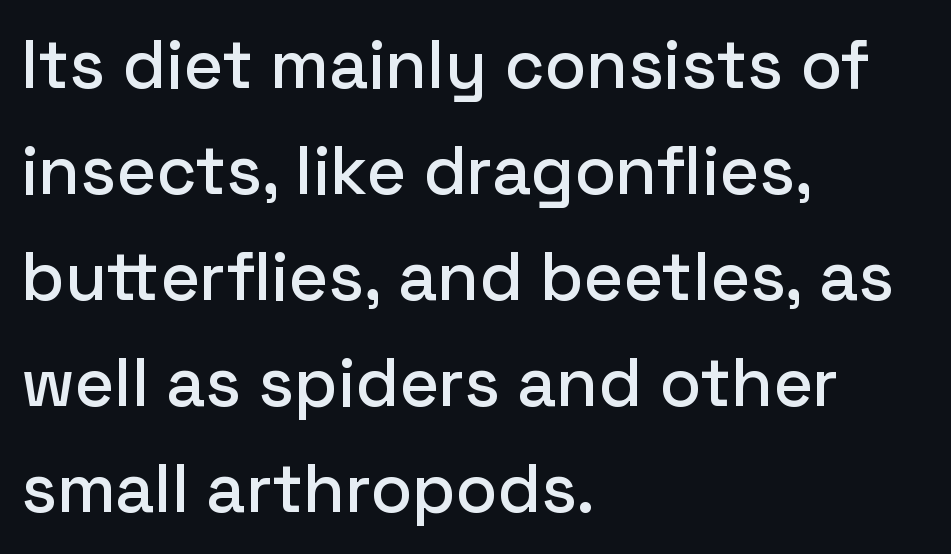
The image shows 68 px sans-serif type, upright; set left-aligned, normal line spacing (1.56x), normal letter spacing, not underlined; low stroke contrast and a medium x-height.
